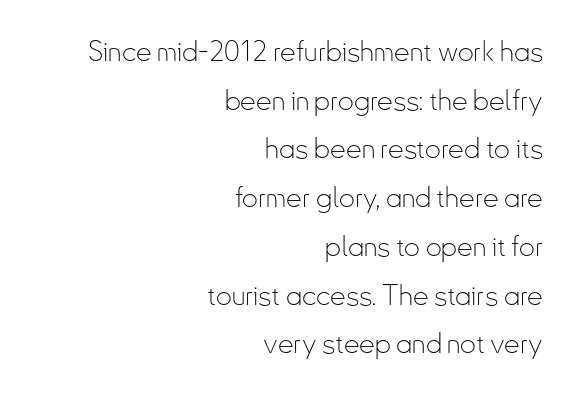
The image shows 28 px thin, condensed sans-serif type, upright; set right-aligned, line spacing 1.74x, normal letter spacing, not underlined; low stroke contrast and a small x-height.
